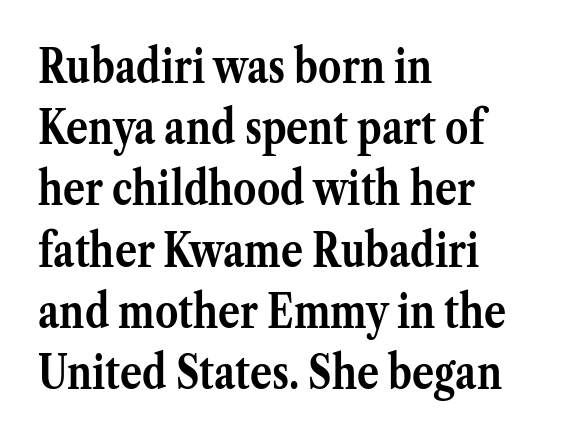
{"serif": "yes", "italic": "no", "bold": "yes", "weight": "semibold", "width": "normal", "stroke_contrast": "medium", "x_height": "medium", "monospaced": "no", "underline": "no", "align": "left", "line_spacing": "normal", "line_spacing_ratio": 1.33, "letter_spacing": "normal", "letter_spacing_em": 0.0, "glyph_px": 46}
